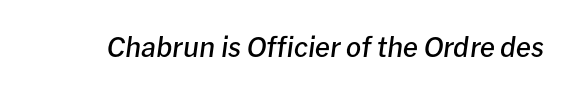
The image shows 27 px text type, italic (leaning right); set normal letter spacing, not underlined.
